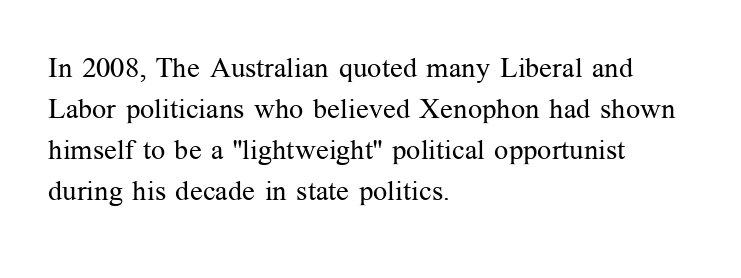
The words here are not underlined. This sample has the flowing, uneven cadence of proportional lettering. This is the regular roman posture of the typeface. Each line starts at the same left margin while the right side varies. Successive baselines arrive at the customary interval.
